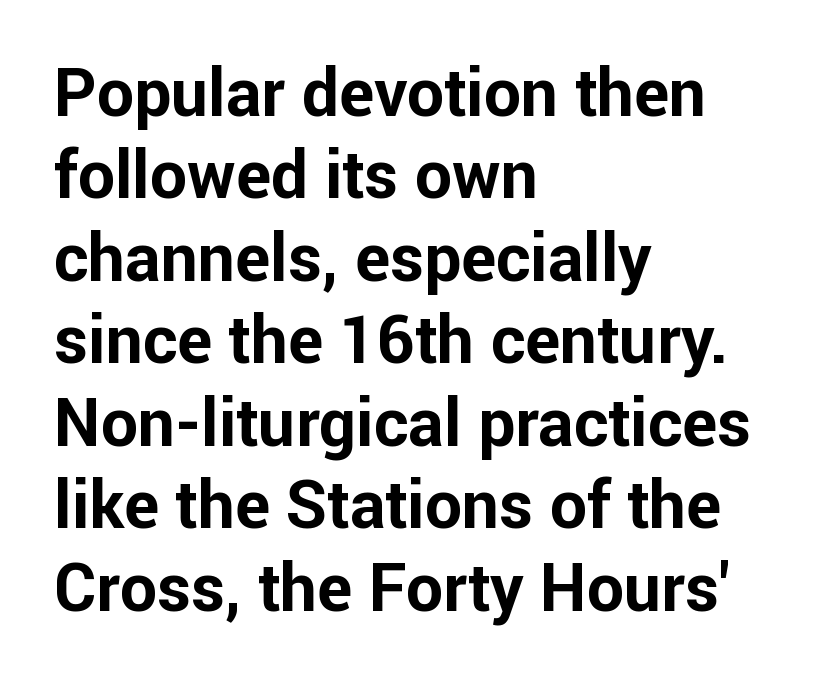
Q: Is the text bold? A: Yes.
Q: Is the text italic (slanted)? A: No, it is upright.
Q: Is the typeface a serif or a sans-serif typeface? A: Sans-serif.
Q: Is the text underlined? A: No.
Q: How is the paragraph aligned? A: Left-aligned.
Q: Is the spacing between letters normal or unusually wide? A: Normal.
Q: Is the spacing between lines tight, normal or loose? A: Normal.
Q: Width (condensed, normal, or wide)? A: Normal.
Q: Stroke contrast? A: Low.
Q: x-height? A: Medium.
Q: Monospaced? A: No.
